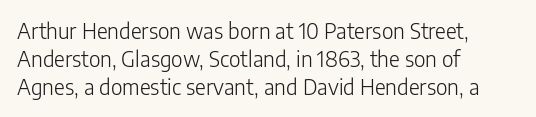
The image shows 21 px text type, upright; set left-aligned, normal line spacing (1.33x), normal letter spacing, not underlined.
